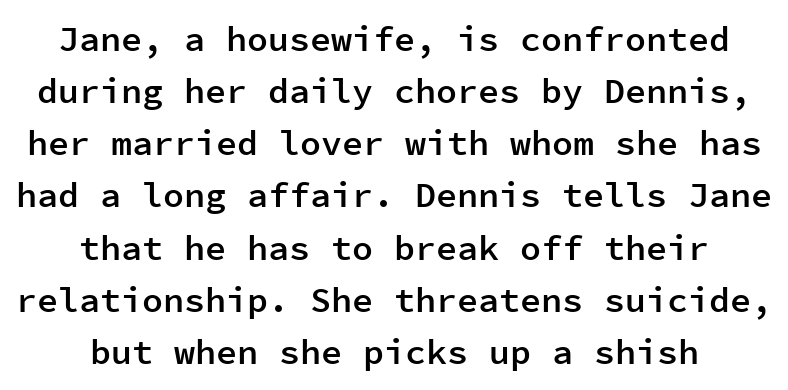
A typesetter would call this monospace, since all characters share one set width. You could call the tracking neutral — neither tight nor loose. Rendered with straight, roman letterforms. Classification — sans serif. Set as a demibold, roughly 600 on the weight scale. Honestly, the row spacing looks completely unremarkable.
